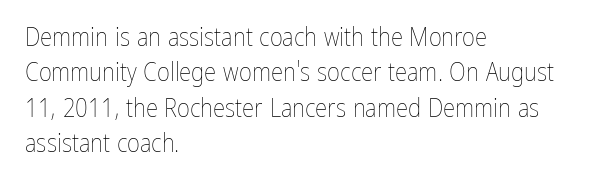
Q: Is the text bold? A: No.
Q: Is the text italic (slanted)? A: No, it is upright.
Q: Is the text underlined? A: No.
Q: How is the paragraph aligned? A: Left-aligned.
Q: Is the spacing between letters normal or unusually wide? A: Normal.
Q: Is the spacing between lines tight, normal or loose? A: Normal.
